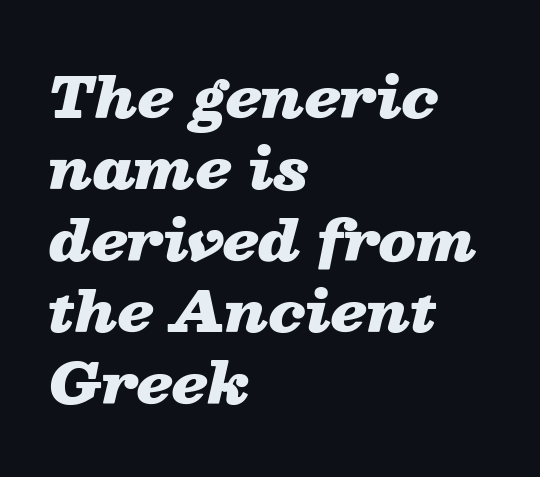
Q: Is the text bold? A: Yes.
Q: Is the text italic (slanted)? A: Yes, it leans right by about 13 degrees.
Q: Is the text underlined? A: No.
Q: How is the paragraph aligned? A: Left-aligned.
Q: Is the spacing between letters normal or unusually wide? A: Normal.
Q: Is the spacing between lines tight, normal or loose? A: Normal.
Q: Width (condensed, normal, or wide)? A: Wide.
Q: Stroke contrast? A: Low.
Q: x-height? A: Medium.
Q: Monospaced? A: No.
